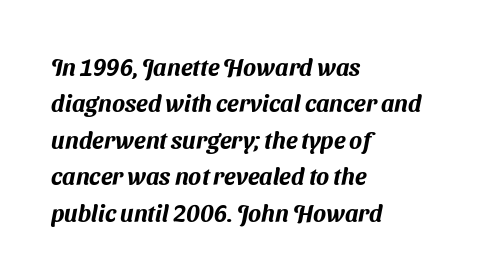
The image shows 24 px text type; set left-aligned, normal line spacing (1.52x), normal letter spacing, not underlined.
